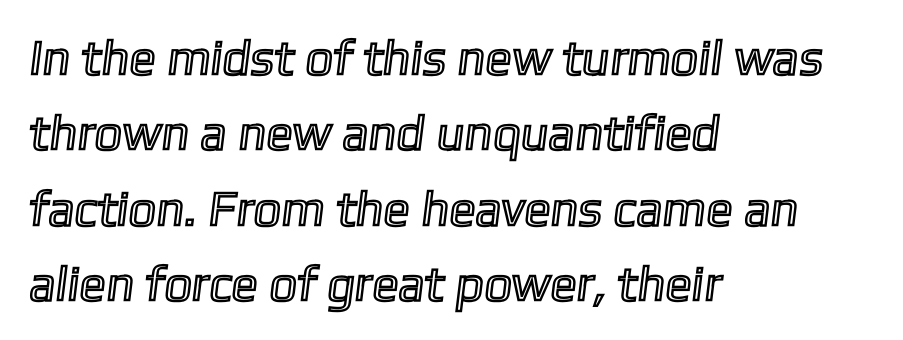
{"width": "normal", "x_height": "medium", "monospaced": "no", "underline": "no", "align": "left", "line_spacing": "normal", "line_spacing_ratio": 1.54, "letter_spacing": "normal", "letter_spacing_em": 0.0, "glyph_px": 49}
